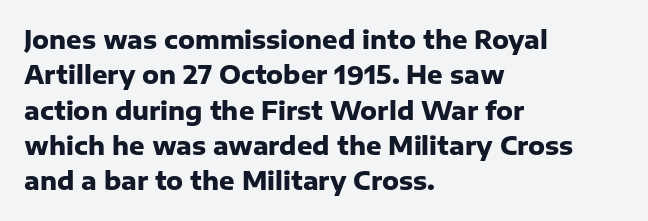
The image shows 24 px bold type, upright; set left-aligned, normal line spacing (1.47x), normal letter spacing, not underlined.
